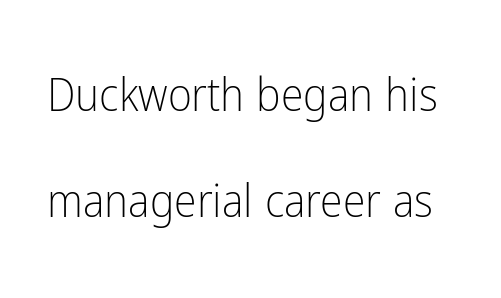
The image shows 46 px light, condensed sans-serif type, upright; set loose line spacing (2.3x), normal letter spacing, not underlined; low stroke contrast and a medium x-height.
